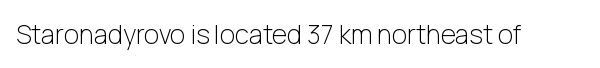
The image shows 26 px text type, upright; set normal letter spacing, not underlined.
